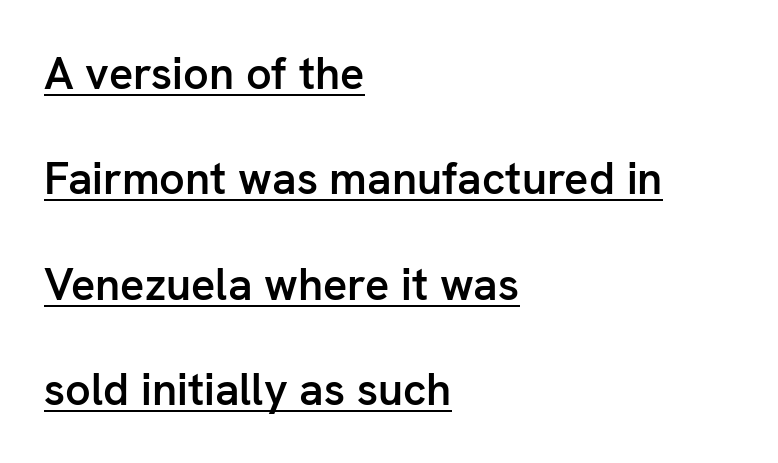
{"serif": "no", "italic": "no", "bold": "semi", "weight": "semibold", "width": "normal", "stroke_contrast": "low", "x_height": "medium", "monospaced": "no", "underline": "yes", "align": "left", "line_spacing": "loose", "line_spacing_ratio": 2.34, "letter_spacing": "normal", "letter_spacing_em": 0.0, "glyph_px": 45}
